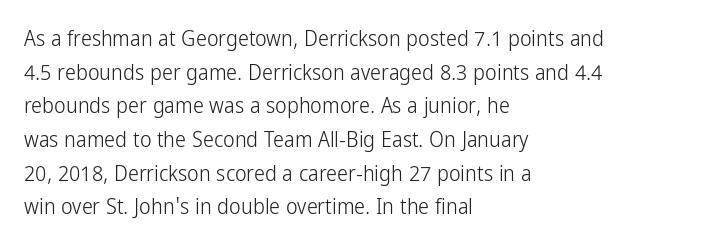
Q: Is the text bold? A: No.
Q: Is the text italic (slanted)? A: No, it is upright.
Q: Is the text underlined? A: No.
Q: How is the paragraph aligned? A: Left-aligned.
Q: Is the spacing between letters normal or unusually wide? A: Normal.
Q: Is the spacing between lines tight, normal or loose? A: Normal.
